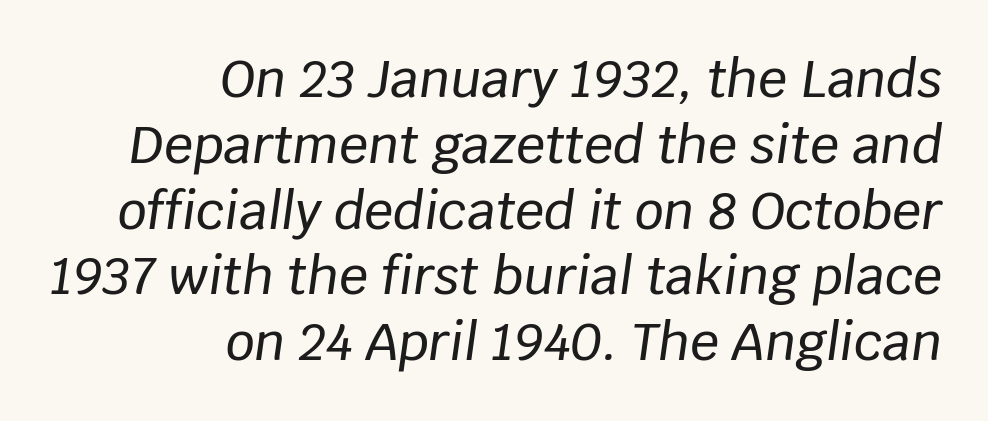
The tracking reads as untouched default to a designer's eye. Is this a fixed-width face? No — the glyphs have proportional, varying widths. These lines are set flush right with a ragged left edge. Leading matches the norm, producing a regular column.
